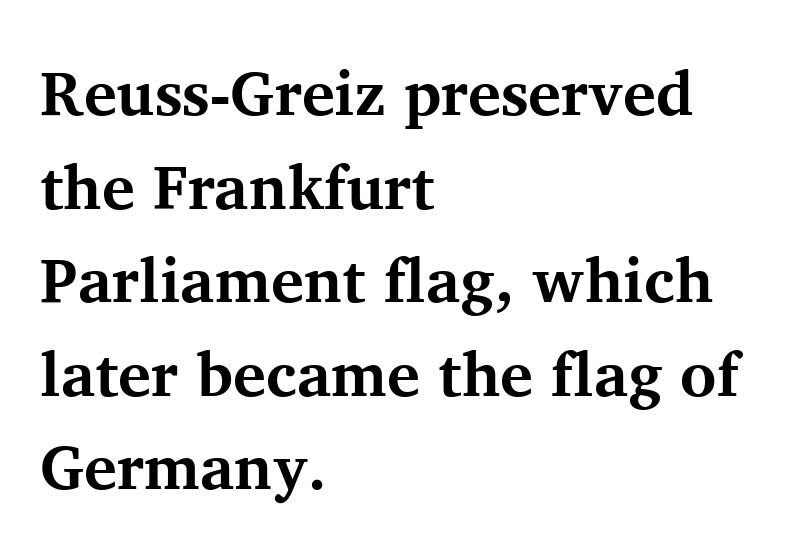
{"serif": "yes", "italic": "no", "bold": "yes", "weight": "bold", "width": "normal", "stroke_contrast": "medium", "x_height": "medium", "monospaced": "no", "underline": "no", "align": "left", "line_spacing": "normal", "line_spacing_ratio": 1.51, "letter_spacing": "normal", "letter_spacing_em": 0.0, "glyph_px": 62}
